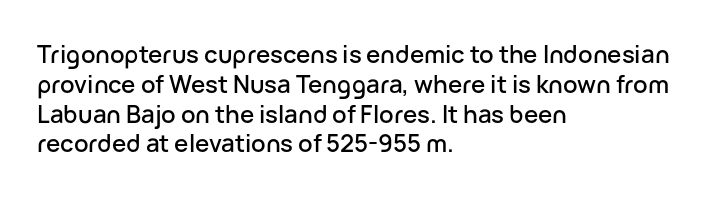
The image shows 24 px text type, upright; set left-aligned, line spacing 1.24x, normal letter spacing, not underlined.
